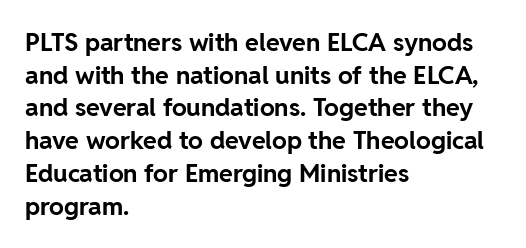
You could call the tracking neutral — neither tight nor loose. Ordinary non-slanted type is in use. Heavy, bold letterforms. Does the copy run flush right? No — it runs flush left. Regular leading.
